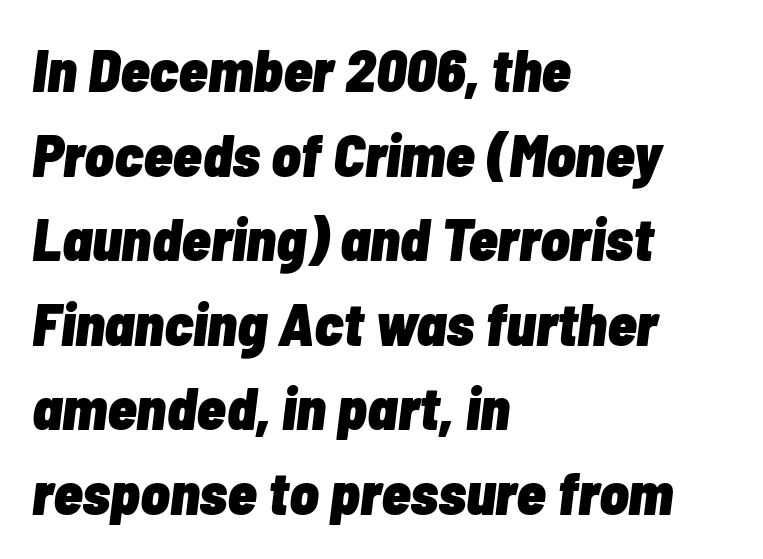
Note the varied advance widths — an 'i' is clearly narrower than an 'm'. Horizontal alignment here is leftward, the default for most running prose. Caption: bold face, heavy strokes. Regarding leading, the lines here are spaced in the standard way. The face used here is rendered with its standard letterfit.
